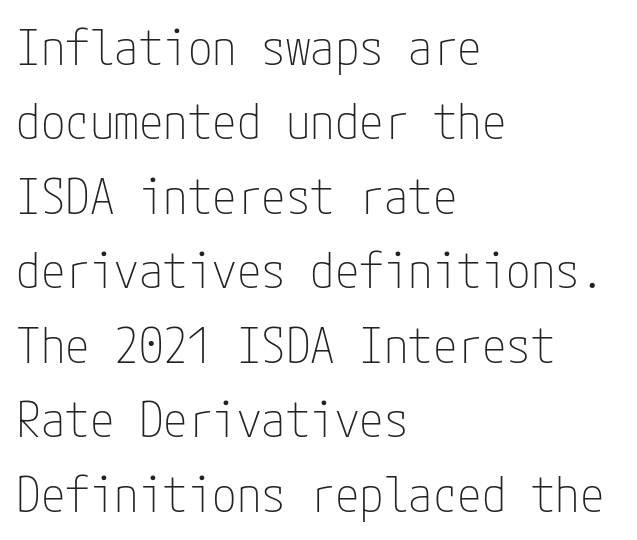
These lines were composed using upright roman letters. Letters rest on an invisible, unmarked baseline. The vertical gap from one line to the next is medium. Line beginnings align vertically; line endings do not. Look at the bottom of the vertical strokes: they stop flat, with no serifs. How are the letters spaced? Ordinarily, with no added tracking.
